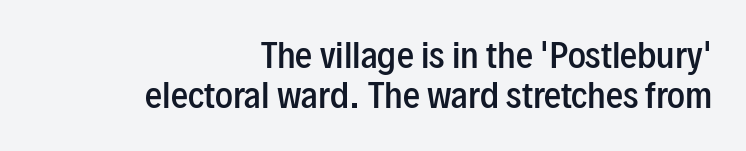
{"serif": "no", "italic": "no", "bold": "semi", "weight": "semibold", "width": "condensed", "stroke_contrast": "low", "x_height": "medium", "monospaced": "no", "underline": "no", "align": "right", "line_spacing_ratio": 1.19, "letter_spacing": "normal", "letter_spacing_em": 0.0, "glyph_px": 34}
